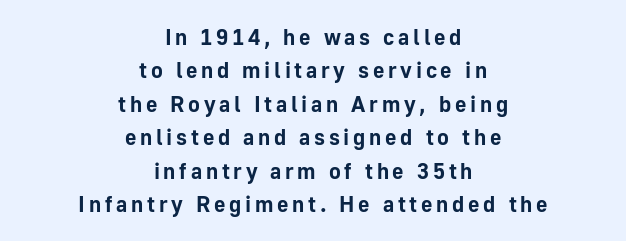
{"italic": "no", "bold": "yes", "underline": "no", "align": "center", "line_spacing": "normal", "line_spacing_ratio": 1.52, "glyph_px": 22}
